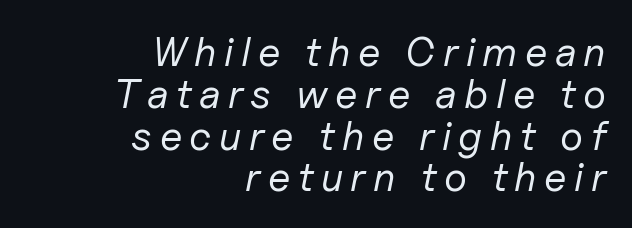
The weight tops out at a normal text grade. Observe the lean: these are italic letterforms. Do the characters align in a grid? No, the font is proportional. The words here are not underlined. Does the copy run flush right? Yes — the right margin is perfectly even. In terms of leading, this rendering errs on the cramped side.
